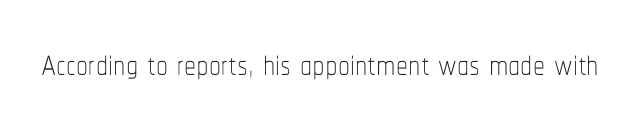
{"italic": "no", "bold": "no", "weight": "thin", "width": "condensed", "stroke_contrast": "low", "x_height": "medium", "monospaced": "no", "underline": "no", "letter_spacing": "normal", "letter_spacing_em": 0.0, "glyph_px": 48}
